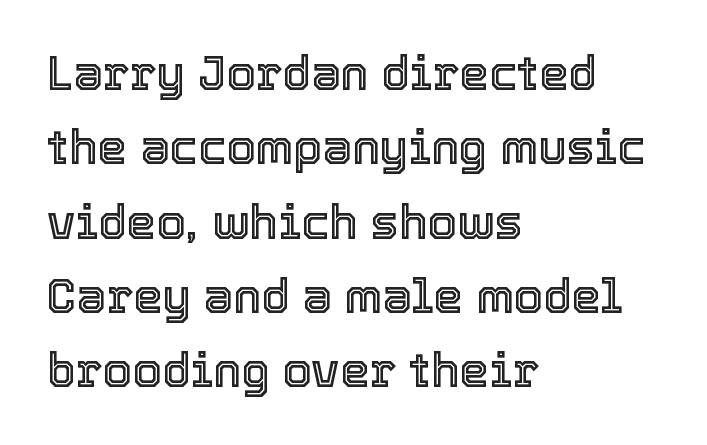
Compared with typical body copy, the letter spacing here is the same. Typeset ragged right — the left edge is the straight one. In terms of posture, this sample is upright. Quick note: underline off. Character widths vary here, with narrow letters taking less room than wide ones. Regular leading.
